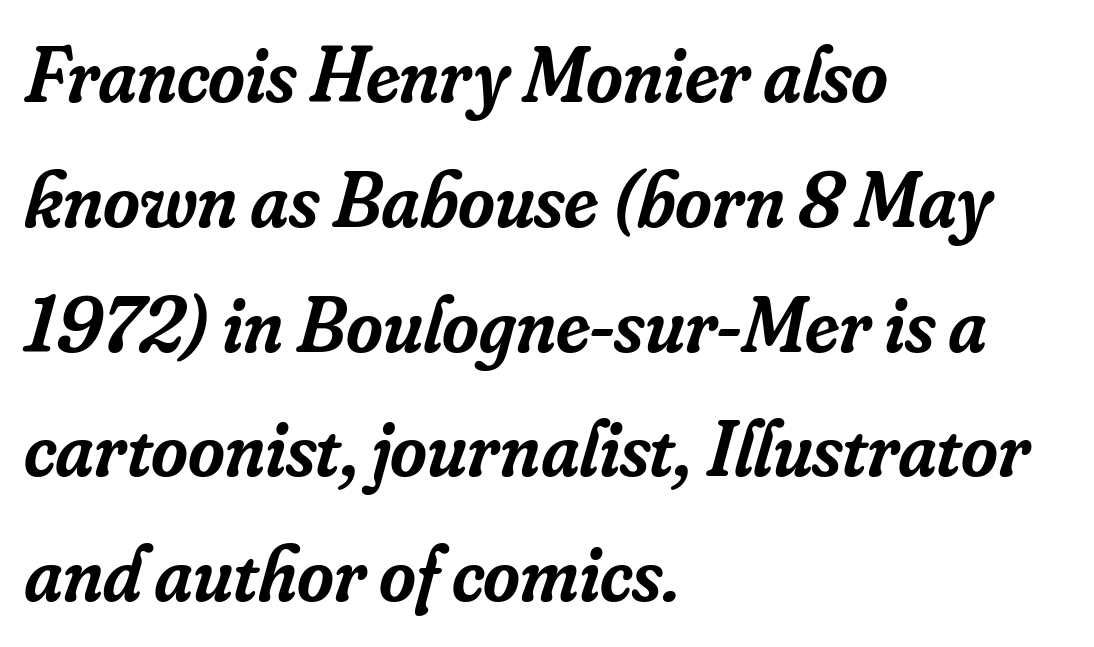
The image shows 79 px semibold serif type, italic (leaning right); set left-aligned, normal line spacing (1.58x), normal letter spacing, not underlined; low stroke contrast and a small x-height.
